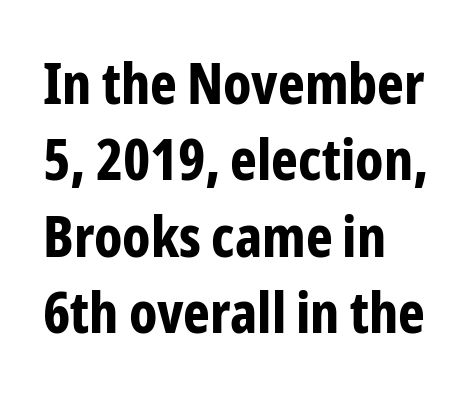
{"serif": "no", "italic": "no", "bold": "yes", "weight": "bold", "width": "condensed", "stroke_contrast": "low", "x_height": "medium", "monospaced": "no", "underline": "no", "align": "left", "line_spacing": "normal", "line_spacing_ratio": 1.34, "letter_spacing": "normal", "letter_spacing_em": 0.0, "glyph_px": 57}
